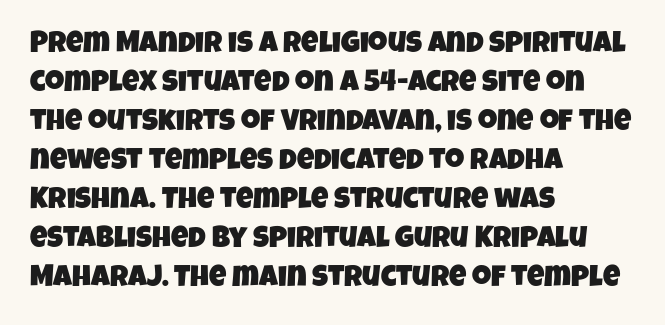
{"serif": "no", "width": "condensed", "stroke_contrast": "low", "x_height": "large", "monospaced": "no", "underline": "no", "align": "left", "line_spacing": "normal", "line_spacing_ratio": 1.3, "letter_spacing": "normal", "letter_spacing_em": 0.0, "glyph_px": 30}
